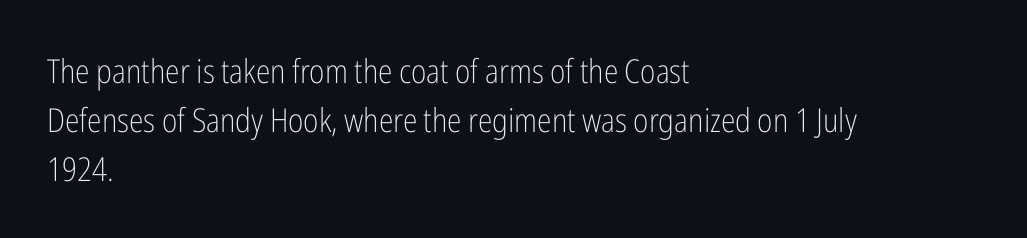
{"serif": "no", "italic": "no", "bold": "no", "weight": "light", "width": "condensed", "stroke_contrast": "low", "x_height": "medium", "monospaced": "no", "underline": "no", "align": "left", "line_spacing": "normal", "line_spacing_ratio": 1.48, "letter_spacing": "normal", "letter_spacing_em": 0.0, "glyph_px": 33}
